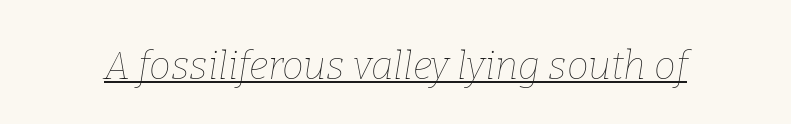
The image shows 39 px thin type, italic (leaning right); set normal letter spacing, underlined; low stroke contrast and a medium x-height.
